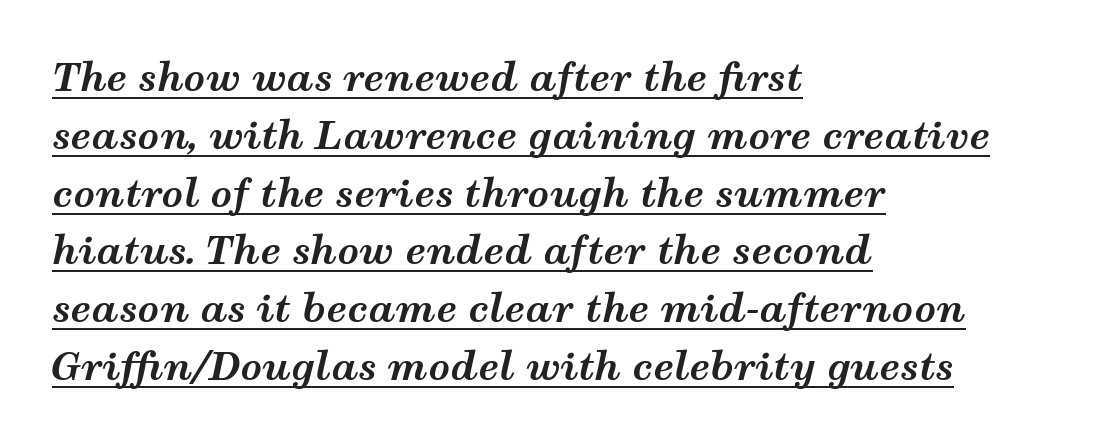
Q: Is the text bold? A: Yes.
Q: Is the text italic (slanted)? A: Yes, it leans right by about 12 degrees.
Q: Is the text underlined? A: Yes.
Q: How is the paragraph aligned? A: Left-aligned.
Q: Is the spacing between letters normal or unusually wide? A: Normal.
Q: Is the spacing between lines tight, normal or loose? A: Normal.
Q: Width (condensed, normal, or wide)? A: Wide.
Q: Stroke contrast? A: Medium.
Q: x-height? A: Medium.
Q: Monospaced? A: No.
